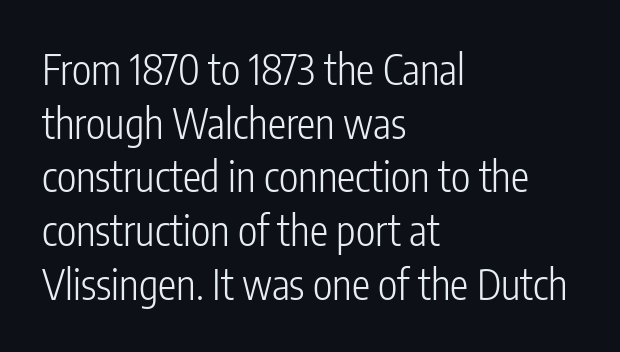
Q: Is the text bold? A: No.
Q: Is the text italic (slanted)? A: No, it is upright.
Q: Is the typeface a serif or a sans-serif typeface? A: Sans-serif.
Q: Is the text underlined? A: No.
Q: How is the paragraph aligned? A: Left-aligned.
Q: Is the spacing between letters normal or unusually wide? A: Normal.
Q: Is the spacing between lines tight, normal or loose? A: Normal.
Q: Width (condensed, normal, or wide)? A: Condensed.
Q: Stroke contrast? A: Low.
Q: x-height? A: Medium.
Q: Monospaced? A: No.
